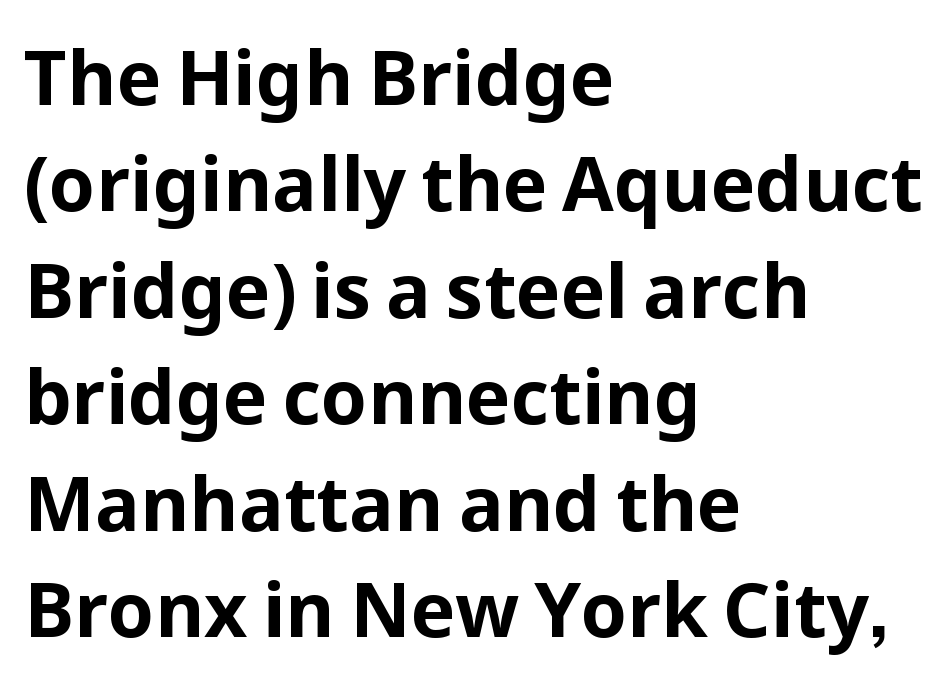
Typographic density is high because the face is bold. These lines are set flush left with a ragged right edge. Leading matches the norm, producing a regular column. Do the characters align in a grid? No, the font is proportional.
